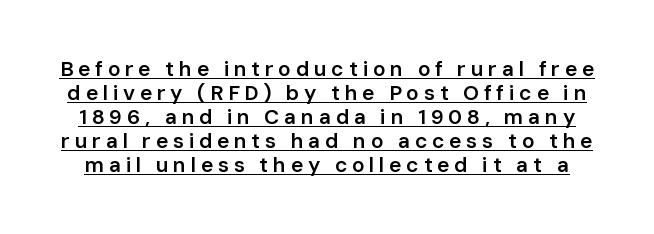
Q: Is the text bold? A: Semi-bold.
Q: Is the text italic (slanted)? A: No, it is upright.
Q: Is the text underlined? A: Yes.
Q: Is the spacing between letters normal or unusually wide? A: Unusually wide.
Q: Is the spacing between lines tight, normal or loose? A: Tight.
